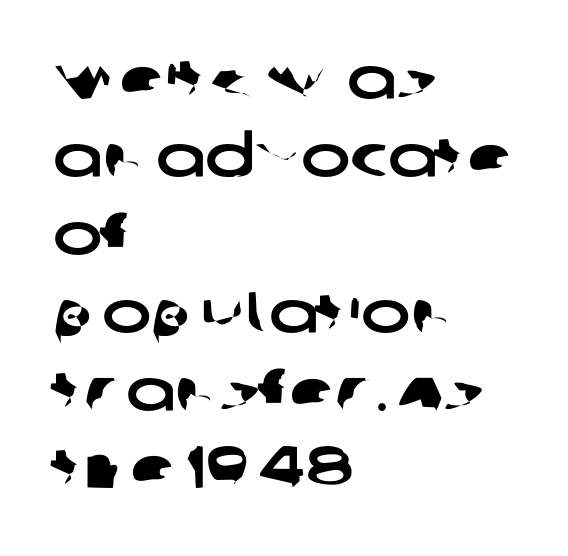
{"serif": "no", "width": "wide", "stroke_contrast": "low", "x_height": "large", "monospaced": "no", "underline": "no", "align": "left", "line_spacing": "normal", "line_spacing_ratio": 1.32, "letter_spacing": "normal", "letter_spacing_em": 0.0, "glyph_px": 59}
